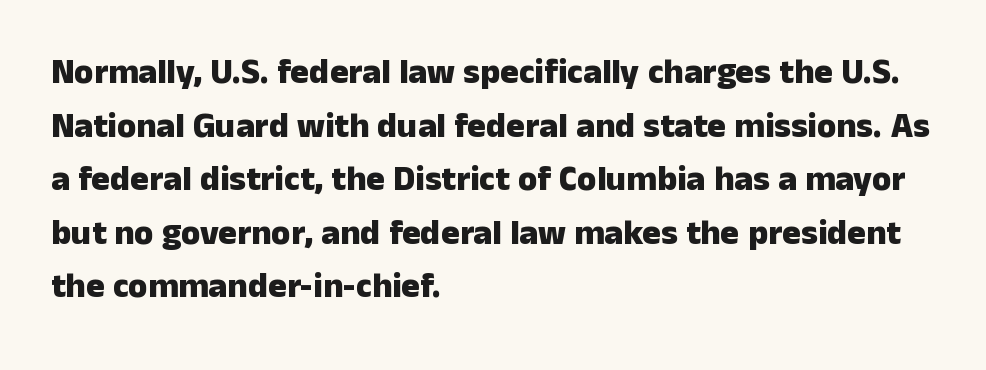
The image shows 35 px heavy sans-serif type, upright; set left-aligned, normal line spacing (1.53x), normal letter spacing, not underlined; low stroke contrast and a medium x-height.
